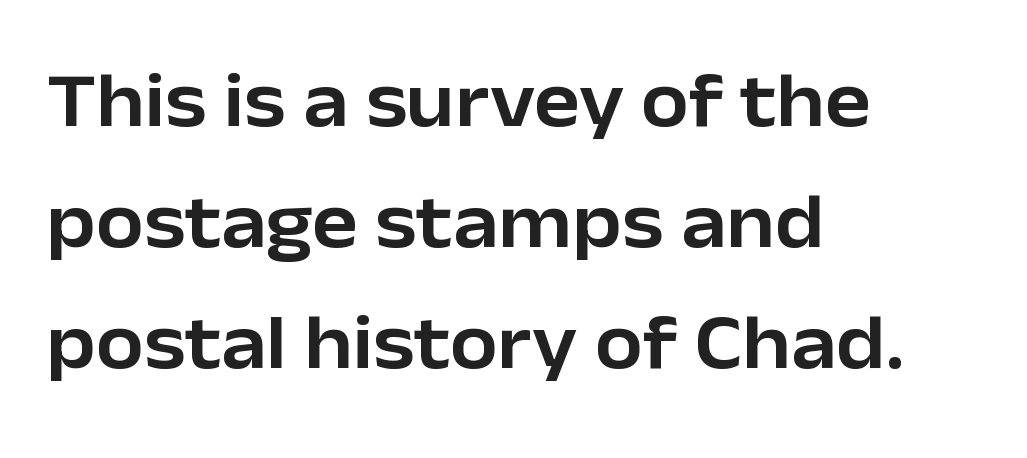
Think of a printed novel: that variable character pitch is what you see here. Glance below the letters and you will spot only blank space. Regarding serifs, this sample does without them. Notice how the passage keeps a crisp vertical edge on the left only. This block has exactly the height ordinary leading produces. When letters stand straight like this, we call the style roman or upright.
